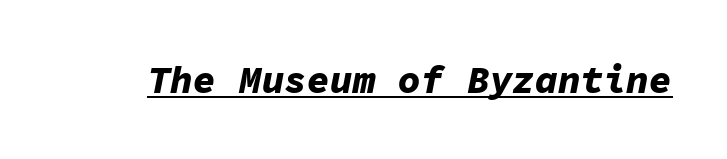
Its strokes are broad and dark, the hallmark of bold type. Nothing unusual about the tracking: characters are spaced as the font intends. These lines are rendered in a fixed-pitch font. You can tell it's italic because the verticals aren't actually vertical.
